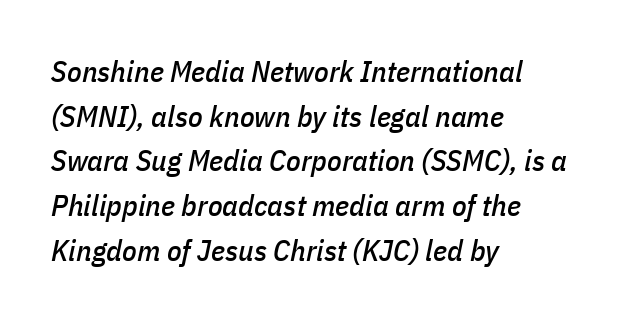
The image shows 30 px condensed type, italic (leaning right); set left-aligned, normal line spacing (1.49x), normal letter spacing, not underlined; low stroke contrast and a medium x-height.
